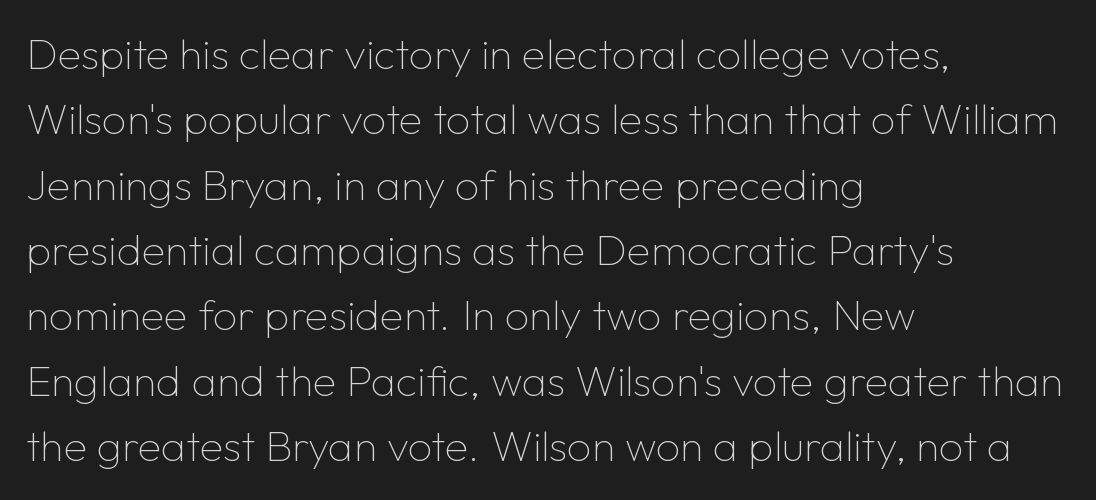
Q: Is the text bold? A: No.
Q: Is the text italic (slanted)? A: No, it is upright.
Q: Is the typeface a serif or a sans-serif typeface? A: Sans-serif.
Q: Is the text underlined? A: No.
Q: How is the paragraph aligned? A: Left-aligned.
Q: Is the spacing between letters normal or unusually wide? A: Normal.
Q: Is the spacing between lines tight, normal or loose? A: Normal.
Q: Width (condensed, normal, or wide)? A: Normal.
Q: Stroke contrast? A: Low.
Q: x-height? A: Medium.
Q: Monospaced? A: No.
